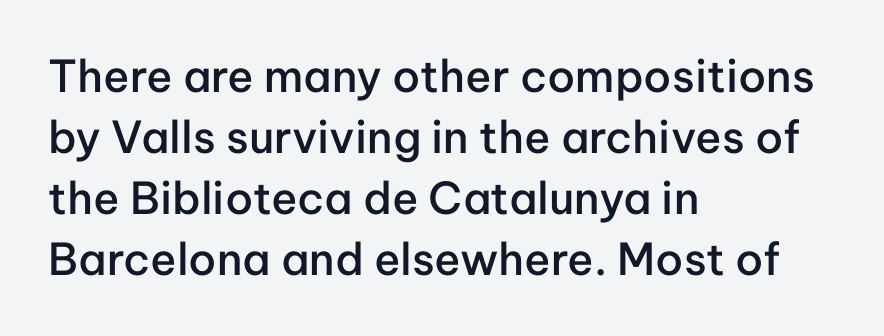
{"serif": "no", "italic": "no", "bold": "semi", "weight": "semibold", "width": "normal", "stroke_contrast": "low", "x_height": "medium", "monospaced": "no", "underline": "no", "align": "left", "line_spacing": "normal", "line_spacing_ratio": 1.39, "letter_spacing": "normal", "letter_spacing_em": 0.0, "glyph_px": 44}
